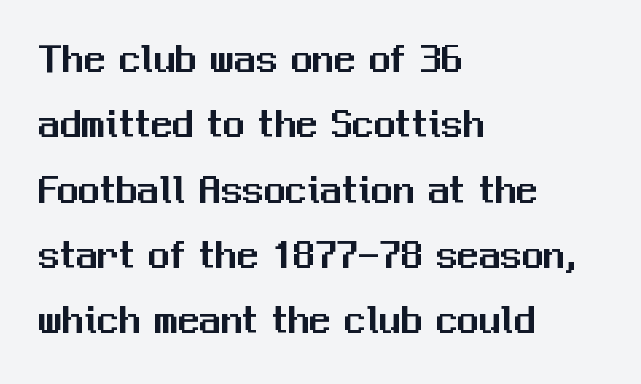
{"serif": "no", "italic": "no", "width": "normal", "stroke_contrast": "medium", "x_height": "medium", "monospaced": "no", "underline": "no", "align": "left", "line_spacing": "normal", "line_spacing_ratio": 1.52, "letter_spacing": "normal", "letter_spacing_em": 0.0, "glyph_px": 43}
